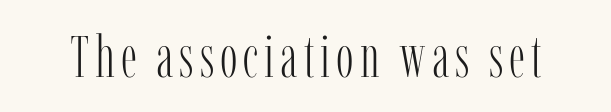
Q: Is the text bold? A: No.
Q: Is the text italic (slanted)? A: No, it is upright.
Q: Is the typeface a serif or a sans-serif typeface? A: Serif.
Q: Is the text underlined? A: No.
Q: Width (condensed, normal, or wide)? A: Condensed.
Q: Stroke contrast? A: Low.
Q: x-height? A: Medium.
Q: Monospaced? A: No.
